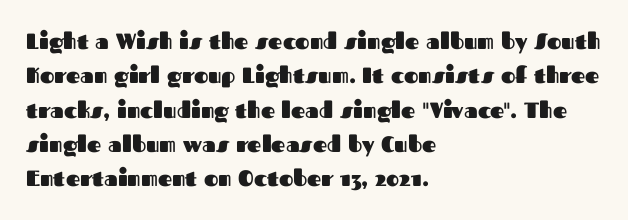
Upright lettering throughout. Just letters on the line, the space beneath them empty. The vertical gap from one line to the next is medium. Strong, thick strokes mark this as bold type. Short and long lines alike share a common starting point at left.
